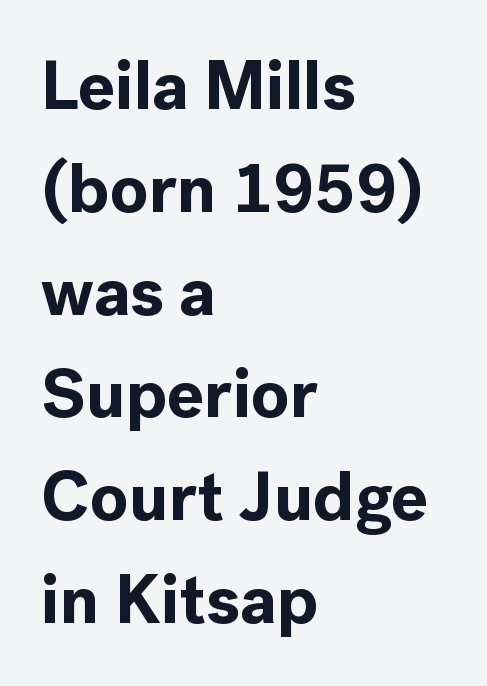
Observe the absence of serifs on each vertical stroke in this sample. Do the letters lean? They stand straight. Default kerning and tracking; the words read as compact shapes. If you drew a ruler down the left edge, every line would touch it. The string is rendered with underlining switched off.
